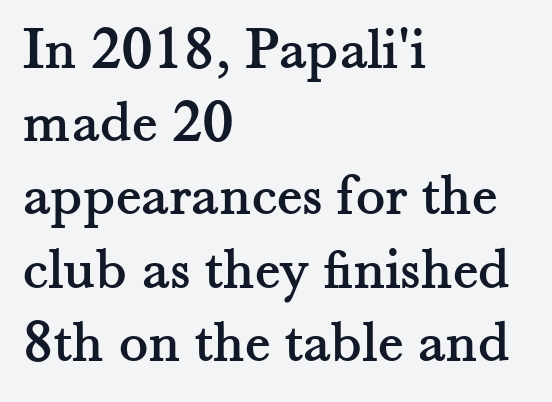
The image shows 61 px serif type, upright; set left-aligned, line spacing 1.2x, normal letter spacing, not underlined; medium stroke contrast and a small x-height.
